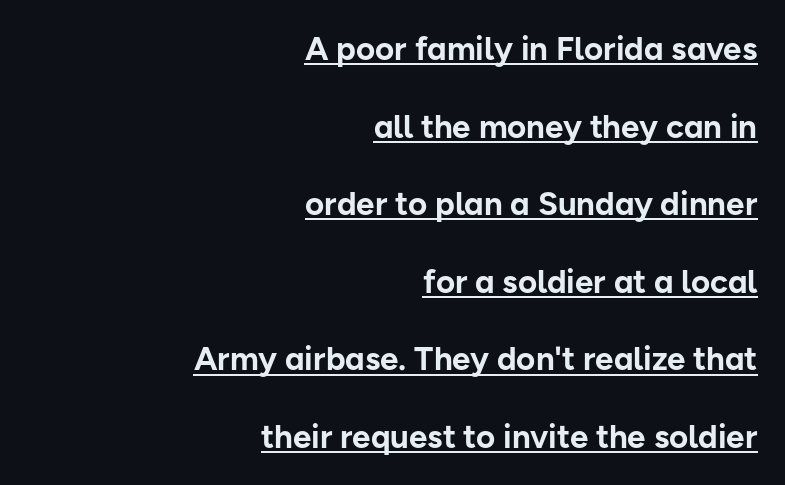
The image shows 33 px bold sans-serif type, upright; set right-aligned, loose line spacing (2.35x), normal letter spacing, underlined; low stroke contrast and a medium x-height.
